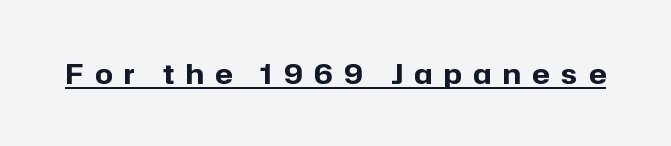
{"serif": "no", "italic": "no", "bold": "yes", "weight": "bold", "width": "normal", "stroke_contrast": "low", "x_height": "medium", "monospaced": "no", "underline": "yes", "letter_spacing": "wide", "letter_spacing_em": 0.41, "glyph_px": 28}
